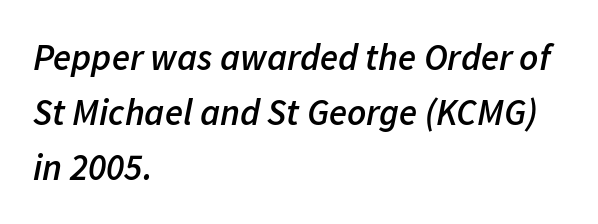
Q: Is the text bold? A: Semi-bold.
Q: Is the text italic (slanted)? A: Yes, it leans right by about 11 degrees.
Q: Is the text underlined? A: No.
Q: How is the paragraph aligned? A: Left-aligned.
Q: Is the spacing between letters normal or unusually wide? A: Normal.
Q: Is the spacing between lines tight, normal or loose? A: Normal.
Q: Width (condensed, normal, or wide)? A: Normal.
Q: Stroke contrast? A: Low.
Q: x-height? A: Medium.
Q: Monospaced? A: No.
